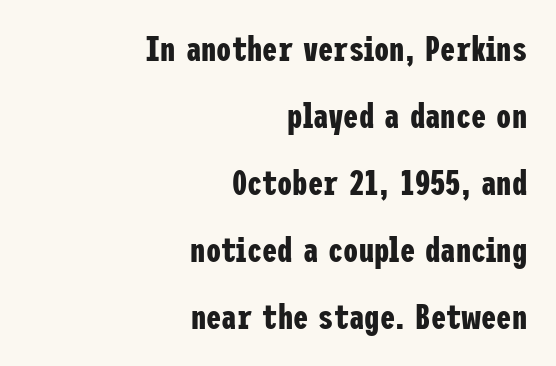
The glyphs have the mass of a bold cut. A sans-serif font was chosen for this passage. Standard letterfit; no display-style spreading of the glyphs. A flush-right, rag-left setting is used for this passage.
